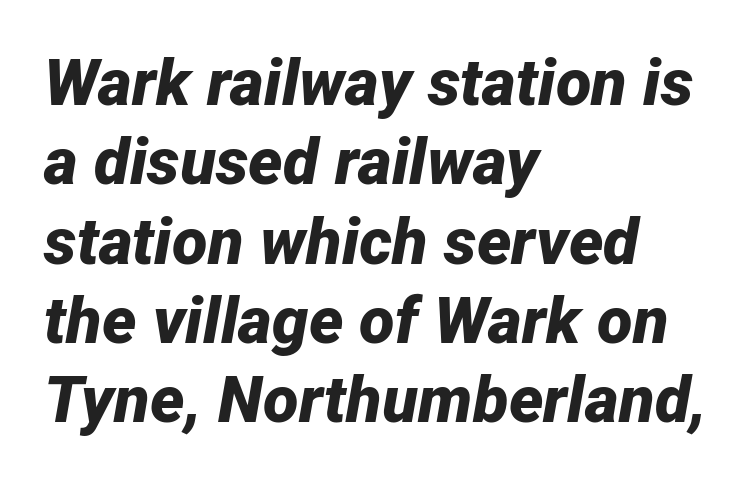
The image shows 65 px bold type, italic (leaning right); set left-aligned, line spacing 1.22x, normal letter spacing, not underlined; low stroke contrast and a medium x-height.
